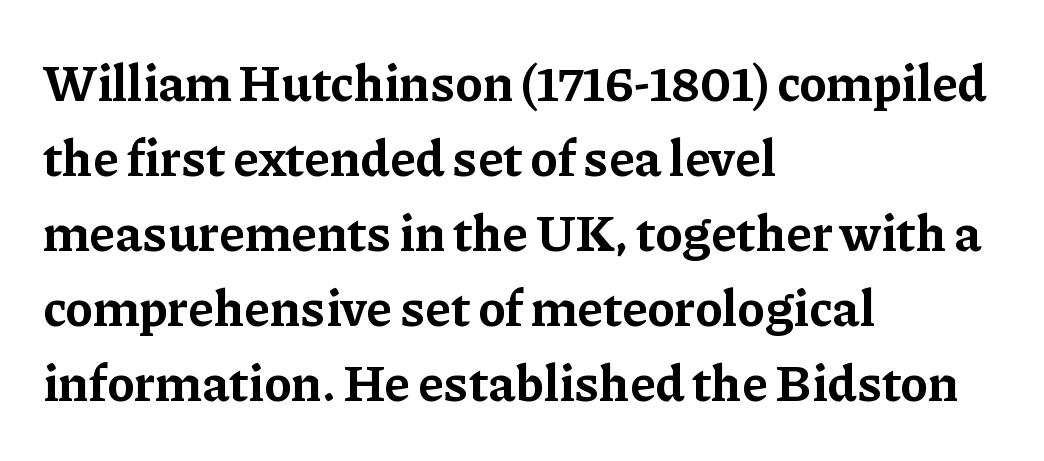
{"serif": "yes", "italic": "no", "bold": "yes", "weight": "bold", "width": "normal", "stroke_contrast": "low", "x_height": "medium", "monospaced": "no", "underline": "no", "align": "left", "line_spacing": "normal", "line_spacing_ratio": 1.44, "letter_spacing": "normal", "letter_spacing_em": 0.0, "glyph_px": 52}
